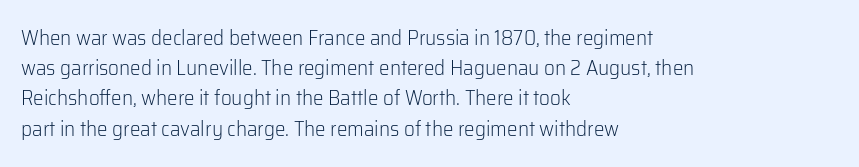
Regarding leading, the lines here are spaced in the standard way. Underline: absent. A classic flush-left, rag-right setting is used for this passage. Every character sits straight up, as roman type does.
